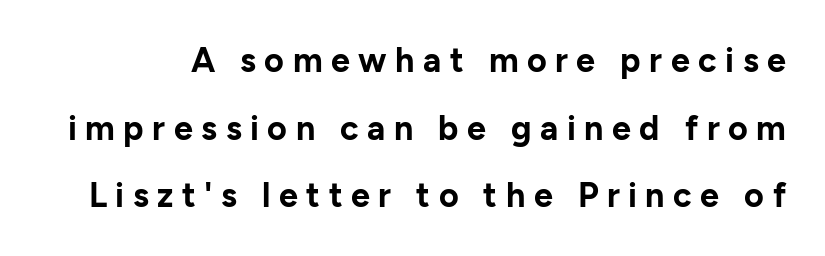
The image shows 34 px bold sans-serif type, upright; set loose line spacing (1.99x), unusually wide letter spacing (+0.25 em), not underlined; low stroke contrast and a medium x-height.
